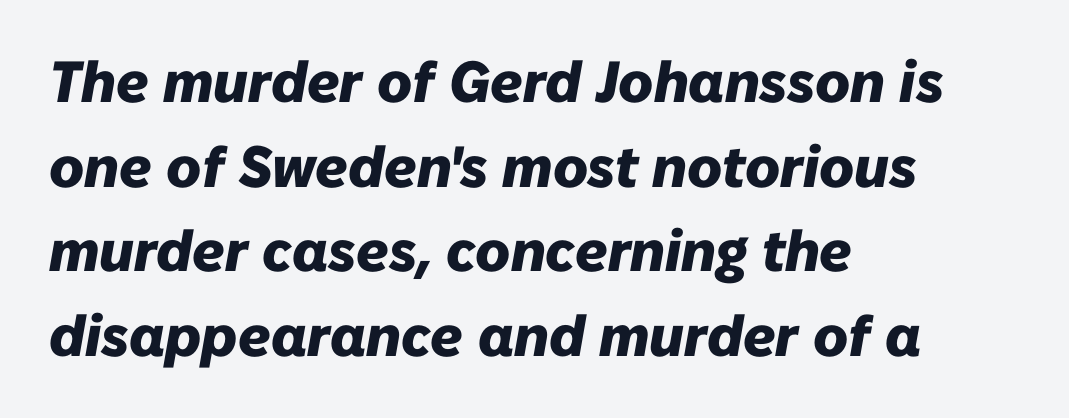
This sample is left-justified, so line endings fall wherever the words run out. The face used here is proportionally spaced, like ordinary book or web type. If you drew a line through each stem, it would be angled. The area under the type is left untouched. These lines keep a tight, regular rhythm from letter to letter. This block has exactly the height ordinary leading produces.
